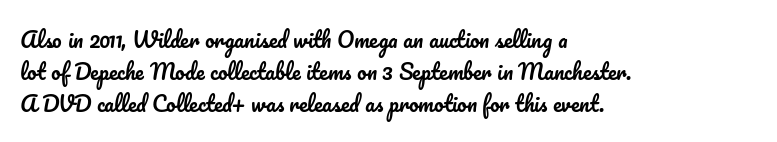
Q: Is the text italic (slanted)? A: Yes.
Q: Is the text underlined? A: No.
Q: How is the paragraph aligned? A: Left-aligned.
Q: Is the spacing between letters normal or unusually wide? A: Normal.
Q: Is the spacing between lines tight, normal or loose? A: Normal.
